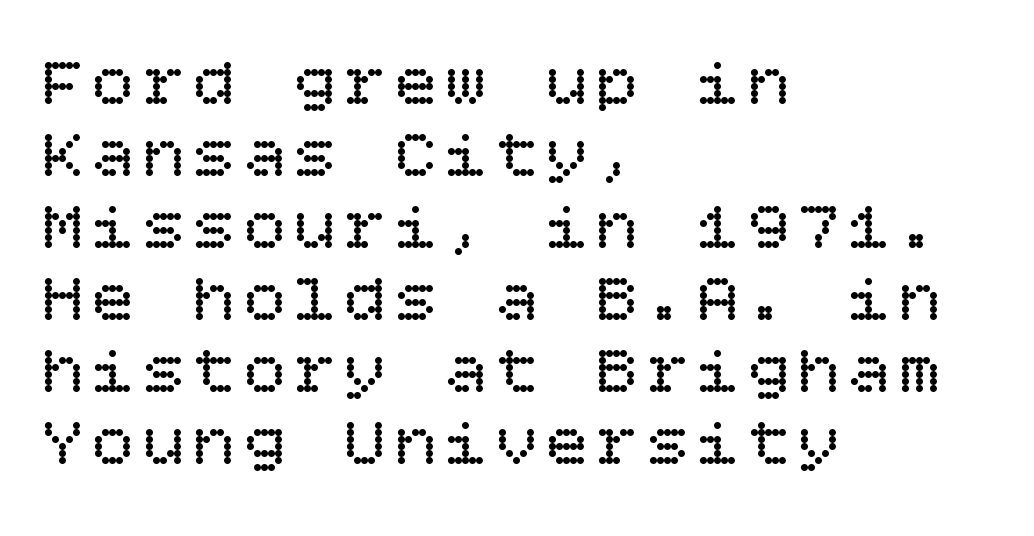
The image shows 70 px regular-weight type, upright; set left-aligned, tight line spacing (1.03x), not underlined; low stroke contrast and a large x-height.
